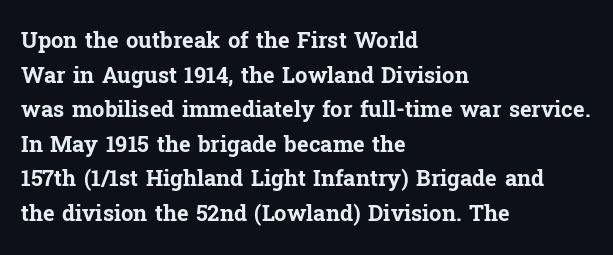
The image shows 22 px bold type, upright; set left-aligned, normal line spacing (1.57x), normal letter spacing, not underlined.
